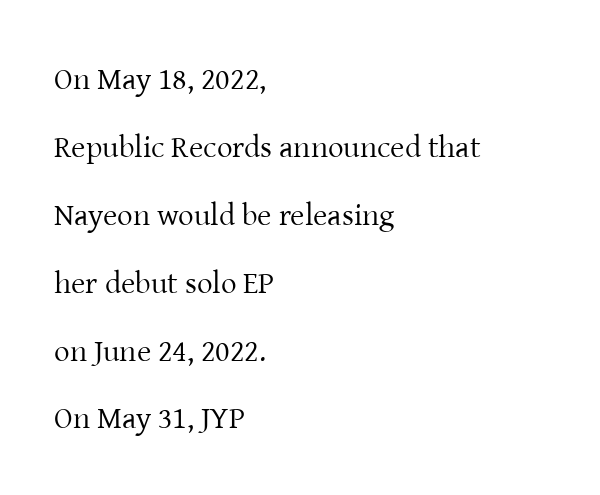
Q: Is the text bold? A: No.
Q: Is the text italic (slanted)? A: No, it is upright.
Q: Is the typeface a serif or a sans-serif typeface? A: Serif.
Q: Is the text underlined? A: No.
Q: How is the paragraph aligned? A: Left-aligned.
Q: Is the spacing between letters normal or unusually wide? A: Normal.
Q: Is the spacing between lines tight, normal or loose? A: Loose.
Q: Width (condensed, normal, or wide)? A: Normal.
Q: Stroke contrast? A: Low.
Q: x-height? A: Medium.
Q: Monospaced? A: No.
